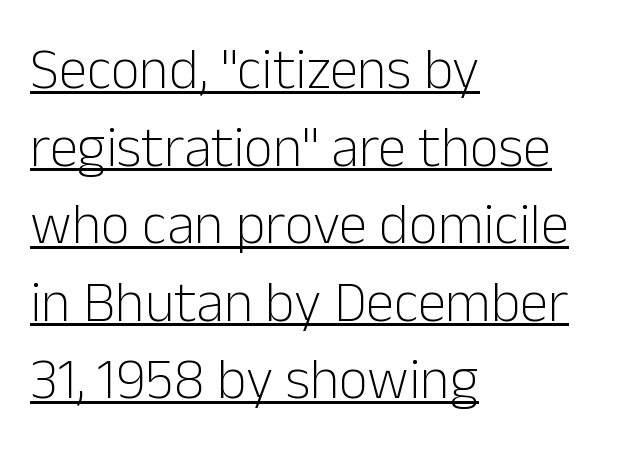
Stroke mass is kept to a normal reading level or below. Check the space under the baseline: a stroke is drawn there. Regular leading. In CSS terms this would be text-align: left.
